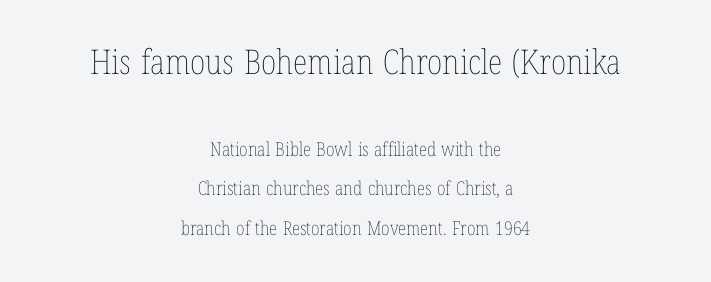
The image shows 34 px thin, condensed type, upright; set centered, loose line spacing (2.1x), normal letter spacing, not underlined; the first (top) block is 1.79x larger; low stroke contrast and a medium x-height.
